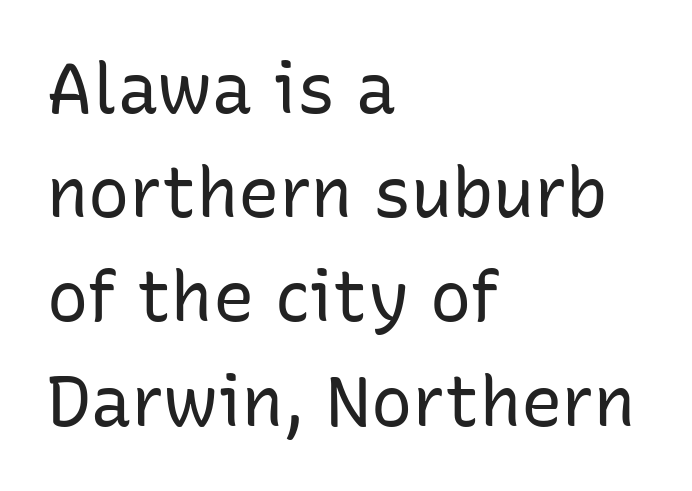
You can tell it's not italic because the verticals are truly vertical. The space between consecutive lines is moderate. The string is rendered with underlining switched off. Examine the stroke ends and you'll find no serifs. On a weight scale, this lands at 450 or below. Spacing verdict: proportional, widths tailored to each character.
